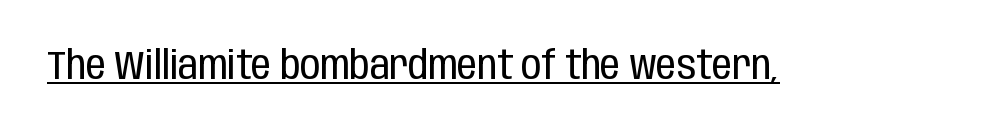
The image shows 40 px regular-weight, condensed sans-serif type, upright; set normal letter spacing, underlined; low stroke contrast and a large x-height.
